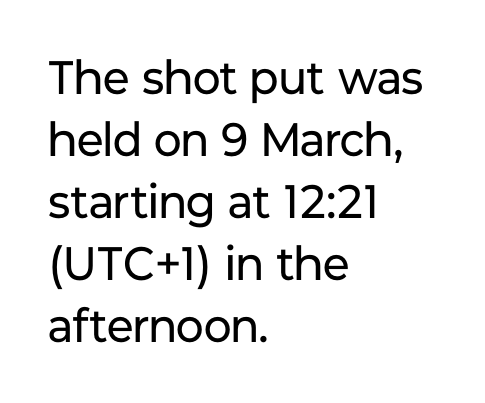
The font sits on the lighter half of the weight spectrum, regular included. The rag falls on the right side of this text block. Proportional: the letters do not fall into vertical columns. Observe the ordinary spacing: letters are neighbours, not strangers. The type sits square on the baseline with zero lean.
